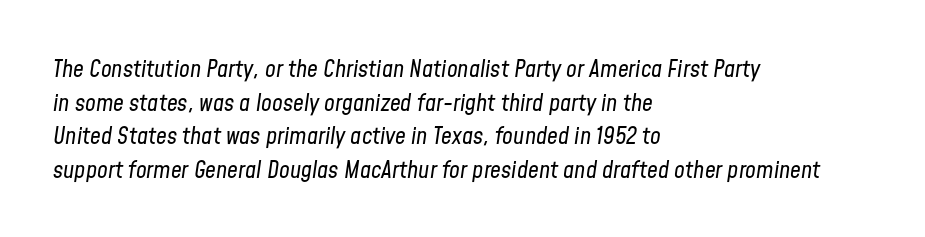
The passage shown leans; its letterforms are oblique. This sample keeps an unexceptional amount of space between lines. Nothing heavy about these letters — not bold at all. Underlining? Definitely not there. Observe the ordinary spacing: letters are neighbours, not strangers. The paragraph has a hard left edge and a soft right edge.
